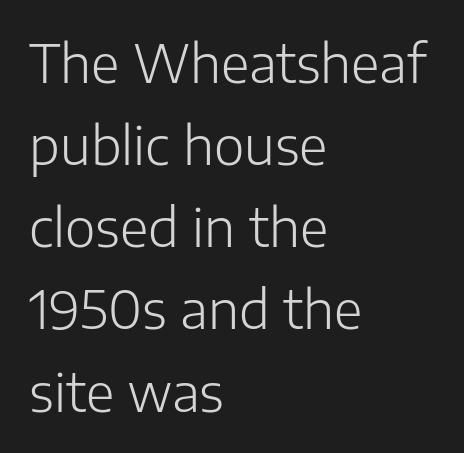
Q: Is the text bold? A: No.
Q: Is the text italic (slanted)? A: No, it is upright.
Q: Is the typeface a serif or a sans-serif typeface? A: Sans-serif.
Q: Is the text underlined? A: No.
Q: How is the paragraph aligned? A: Left-aligned.
Q: Is the spacing between letters normal or unusually wide? A: Normal.
Q: Is the spacing between lines tight, normal or loose? A: Normal.
Q: Width (condensed, normal, or wide)? A: Normal.
Q: Stroke contrast? A: Low.
Q: x-height? A: Medium.
Q: Monospaced? A: No.
